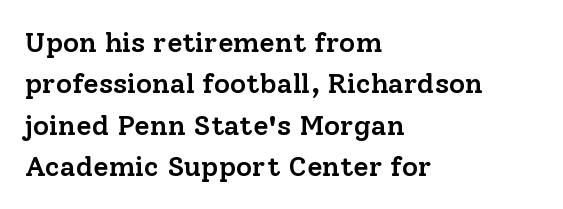
{"serif": "yes", "italic": "no", "bold": "semi", "weight": "semibold", "width": "normal", "stroke_contrast": "low", "x_height": "medium", "monospaced": "no", "underline": "no", "align": "left", "line_spacing": "normal", "line_spacing_ratio": 1.48, "letter_spacing": "normal", "letter_spacing_em": 0.0, "glyph_px": 28}
